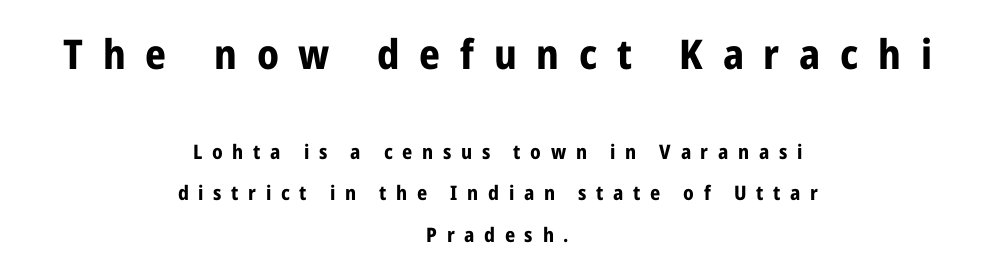
The image shows 41 px bold, condensed sans-serif type, upright; set centered, loose line spacing (2.06x), unusually wide letter spacing (+0.48 em), not underlined; the first (top) block is 2.05x larger; low stroke contrast and a medium x-height.
